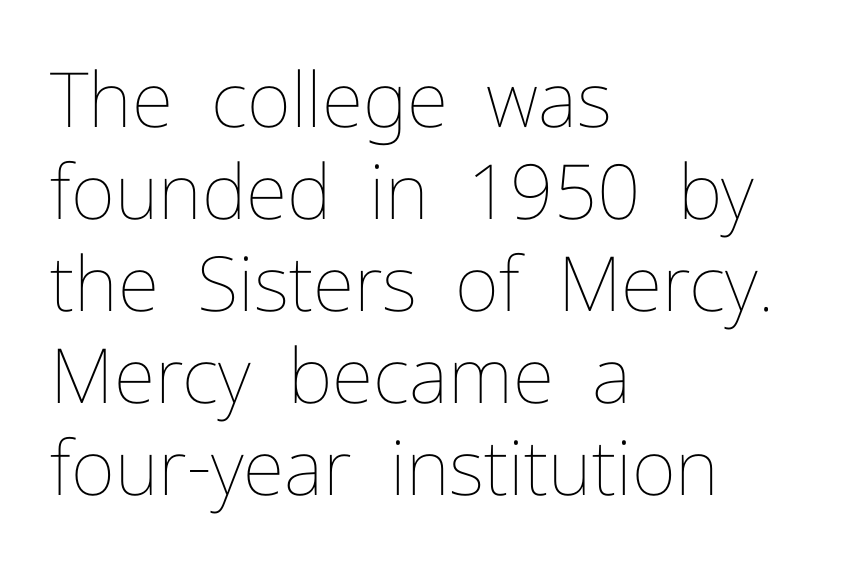
{"italic": "no", "bold": "no", "weight": "thin", "width": "normal", "stroke_contrast": "low", "x_height": "medium", "monospaced": "no", "underline": "no", "align": "left", "line_spacing_ratio": 1.21, "letter_spacing": "normal", "letter_spacing_em": 0.0, "glyph_px": 76}
